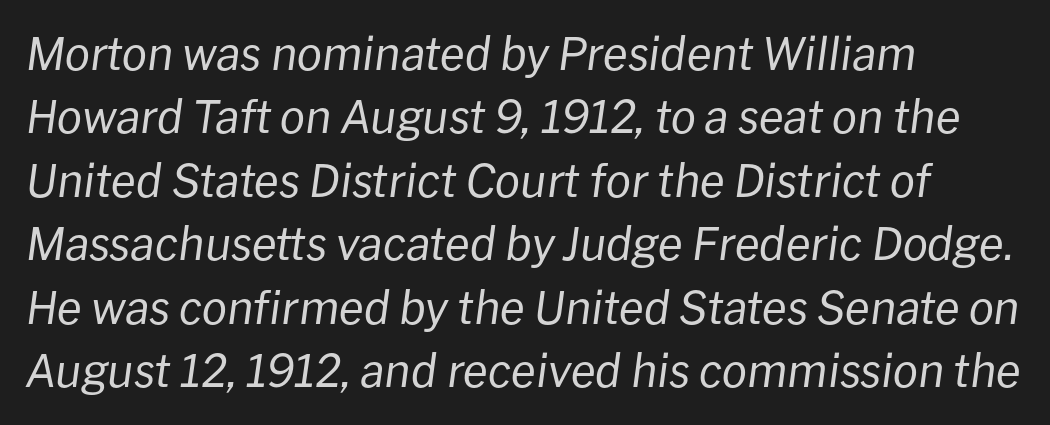
The image shows 45 px regular-weight type, italic (leaning right); set left-aligned, normal line spacing (1.41x), normal letter spacing, not underlined; low stroke contrast and a medium x-height.
